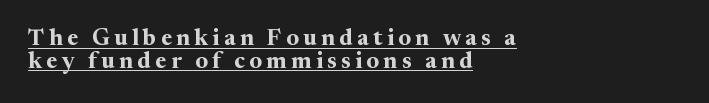
Q: Is the text bold? A: Yes.
Q: Is the text italic (slanted)? A: No, it is upright.
Q: Is the text underlined? A: Yes.
Q: How is the paragraph aligned? A: Left-aligned.
Q: Is the spacing between lines tight, normal or loose? A: Tight.
